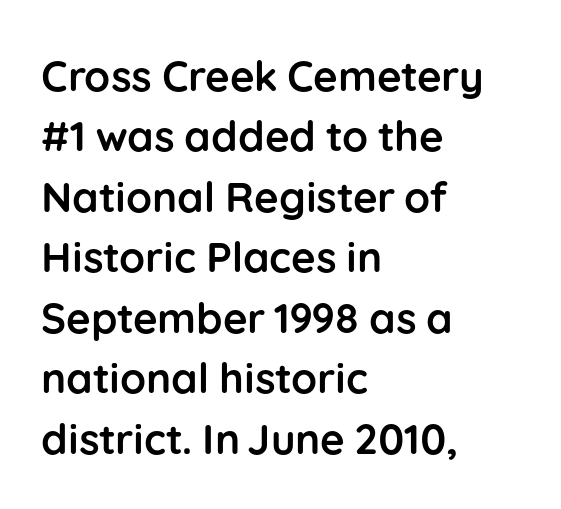
Q: Is the text bold? A: Yes.
Q: Is the text italic (slanted)? A: No, it is upright.
Q: Is the typeface a serif or a sans-serif typeface? A: Sans-serif.
Q: Is the text underlined? A: No.
Q: How is the paragraph aligned? A: Left-aligned.
Q: Is the spacing between letters normal or unusually wide? A: Normal.
Q: Is the spacing between lines tight, normal or loose? A: Normal.
Q: Width (condensed, normal, or wide)? A: Normal.
Q: Stroke contrast? A: Low.
Q: x-height? A: Medium.
Q: Monospaced? A: No.
